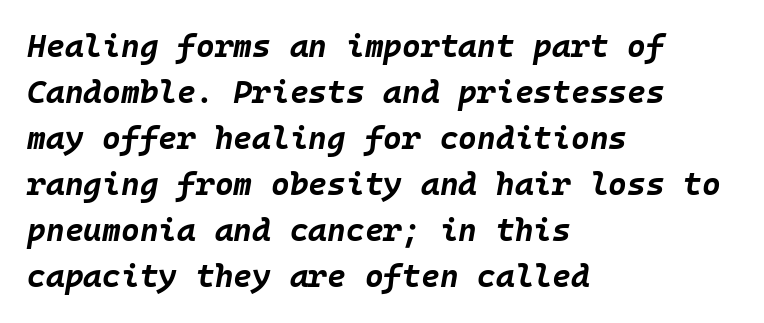
The image shows 32 px bold type, italic (leaning right), monospaced; set left-aligned, normal line spacing (1.44x), normal letter spacing, not underlined; low stroke contrast and a large x-height.
